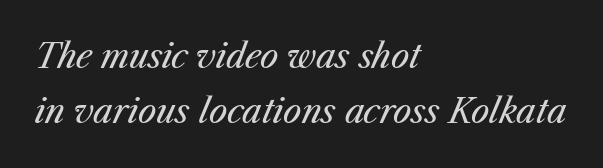
The specimen reads as italic at a glance. Heaviness? Minimal to ordinary, like unemphasized prose. How are the letters spaced? Ordinarily, with no added tracking. This block has exactly the height ordinary leading produces.
